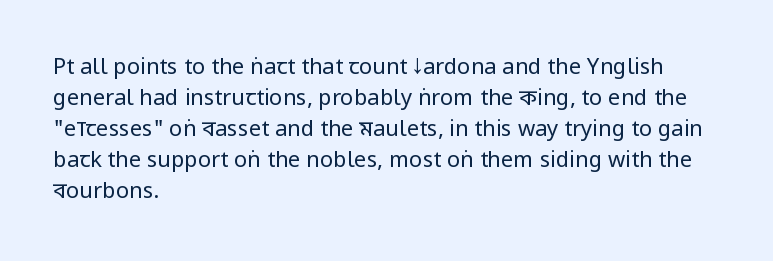
The image shows 22 px text type, upright; set left-aligned, normal line spacing (1.41x), normal letter spacing, not underlined.
